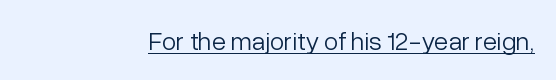
Short note: letters normally spaced. Is this a heavy cut? Hardly; it is regular or lighter. This sample uses an upright cut, with every glyph sitting square on the baseline. Is there an underline? Yes — a line sits under the letters.
